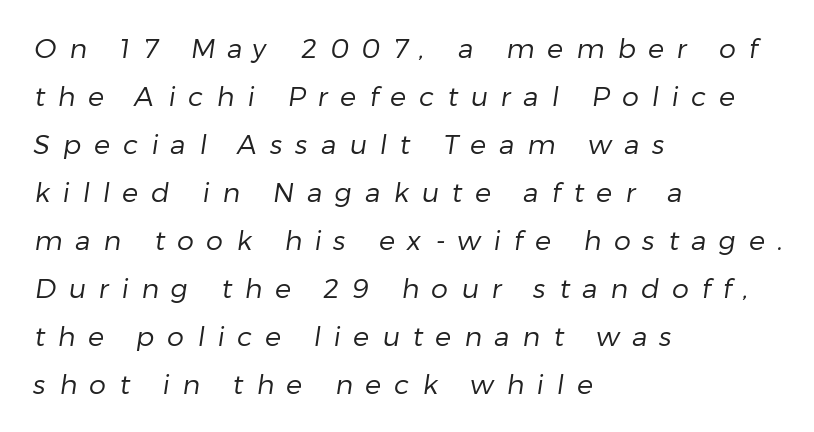
The setting favours the left margin, as ordinary paragraphs usually do. The letterforms sit at book weight or below. The glyphs are unaccompanied by any horizontal stroke below them. Words appear elongated and porous because spacing is wide.
